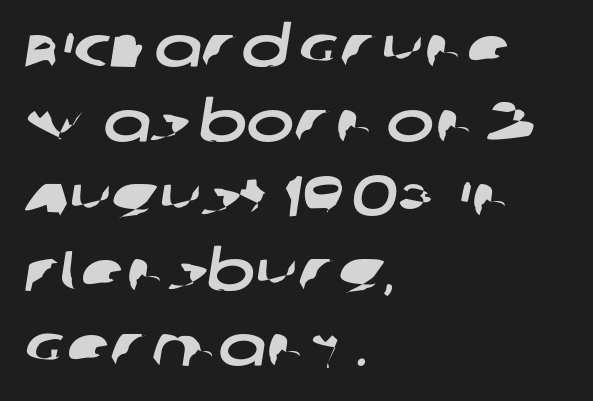
{"serif": "no", "width": "wide", "stroke_contrast": "low", "x_height": "large", "monospaced": "no", "underline": "no", "align": "left", "line_spacing": "normal", "line_spacing_ratio": 1.31, "letter_spacing": "normal", "letter_spacing_em": 0.0, "glyph_px": 57}
